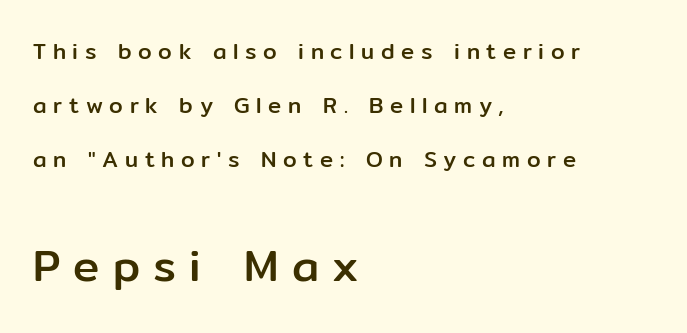
Q: Is the text italic (slanted)? A: No, it is upright.
Q: Is the typeface a serif or a sans-serif typeface? A: Sans-serif.
Q: Is the text underlined? A: No.
Q: How is the paragraph aligned? A: Left-aligned.
Q: Is the spacing between letters normal or unusually wide? A: Unusually wide.
Q: Is the spacing between lines tight, normal or loose? A: Loose.
Q: Which block of text is set in a larger size, the first (top) or the second (bottom)? A: The second (bottom) one.
Q: Width (condensed, normal, or wide)? A: Normal.
Q: Stroke contrast? A: Low.
Q: x-height? A: Medium.
Q: Monospaced? A: No.
